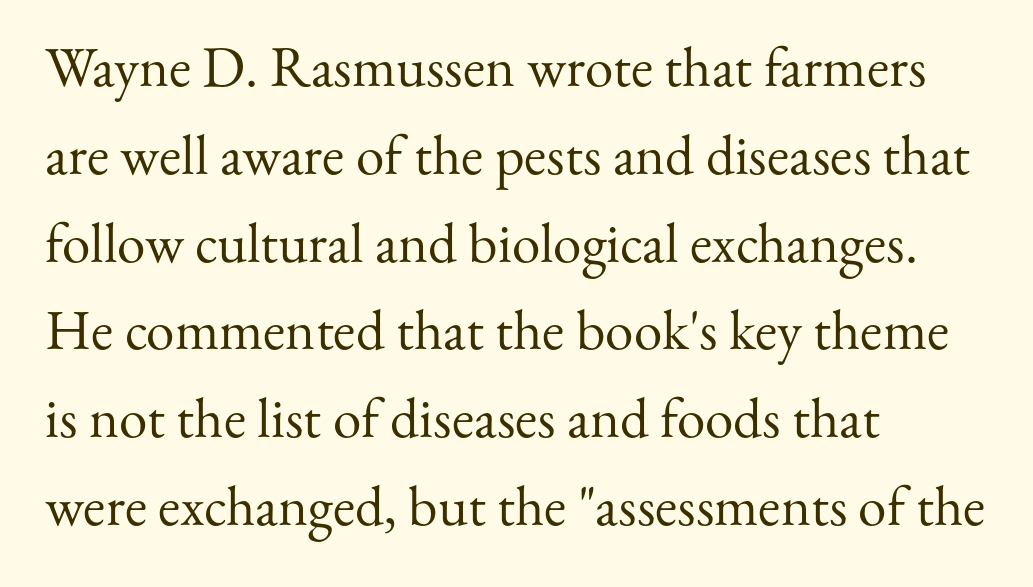
Bold? No — there's no thickening of the strokes. Do the characters align in a grid? No, the font is proportional. The specimen reads as upright at a glance. Serifs: yes, visible at the terminals of the letterforms. Successive baselines arrive at the customary interval.
